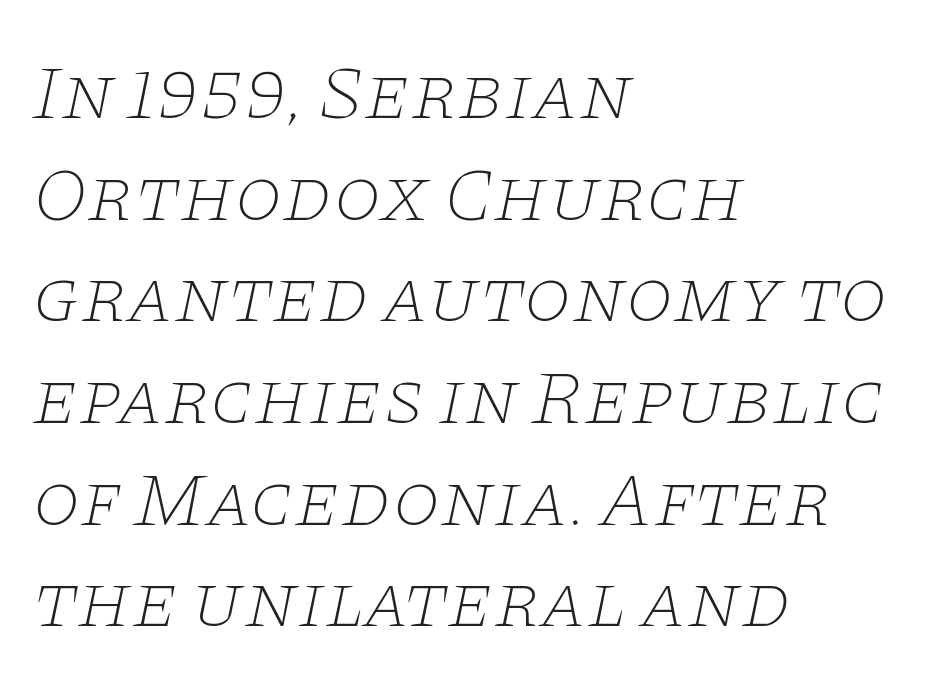
The image shows 77 px thin, wide serif type, italic (leaning right); set left-aligned, normal line spacing (1.32x), normal letter spacing, not underlined; low stroke contrast and a large x-height.
